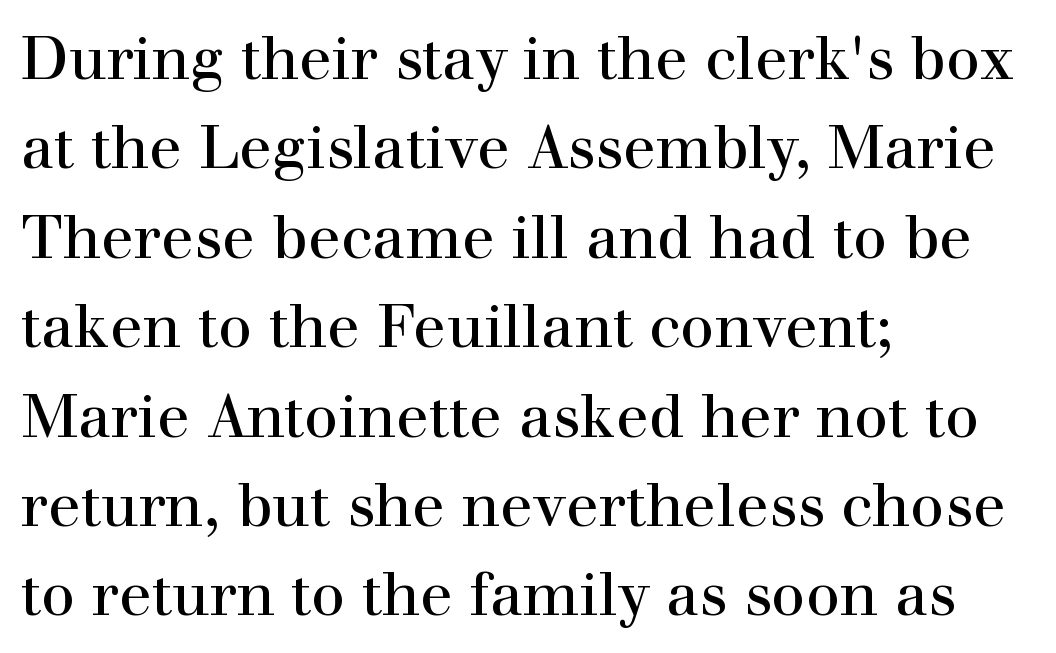
The characters display serif detailing at their extremities. Leftover space on each line is placed entirely after the last word. The space directly below the letters is spotless. Posture: vertical. Summary of weight: not heavy and not bold. No extra tracking has been applied to these lines.
